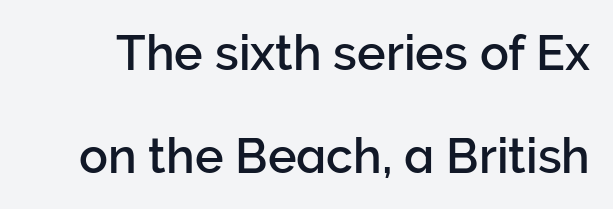
The image shows 48 px sans-serif type, upright; set loose line spacing (2.15x), normal letter spacing, not underlined; low stroke contrast and a medium x-height.
